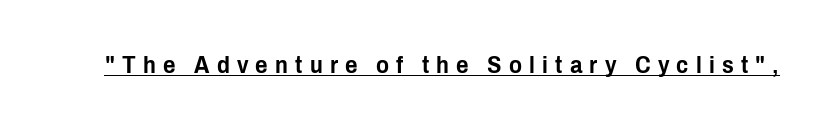
The image shows 24 px text type, upright; set unusually wide letter spacing (+0.3 em), underlined.
